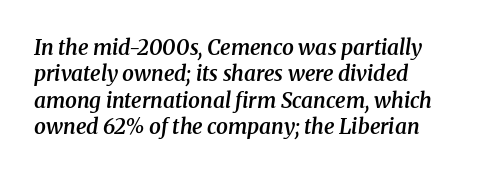
A normal amount of white space separates one row of letters from the next. The font is running at a semibold setting, under full bold. Characters follow at the spacing the type designer built in. The ragged edge is on the right, which tells us the setting is flush left. Posture: slanted. A bare baseline throughout the passage.
